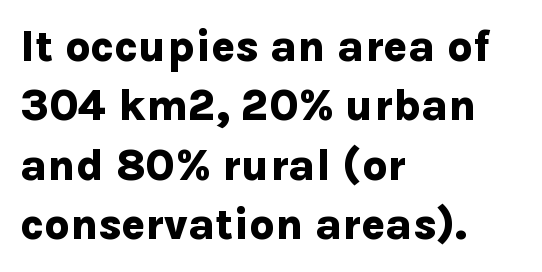
Q: Is the text bold? A: Yes.
Q: Is the text italic (slanted)? A: No, it is upright.
Q: Is the typeface a serif or a sans-serif typeface? A: Sans-serif.
Q: Is the text underlined? A: No.
Q: How is the paragraph aligned? A: Left-aligned.
Q: Is the spacing between letters normal or unusually wide? A: Normal.
Q: Is the spacing between lines tight, normal or loose? A: Normal.
Q: Width (condensed, normal, or wide)? A: Normal.
Q: Stroke contrast? A: Low.
Q: x-height? A: Medium.
Q: Monospaced? A: No.
